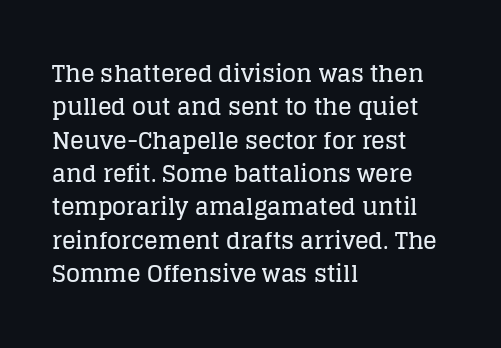
The rendering uses a moderate line-height, typical for paragraphs. These lines were composed using upright roman letters. The gaps between neighbouring characters are ordinary and unremarkable. Has an underline been added? It has not. Line starts are locked; line ends wander.
